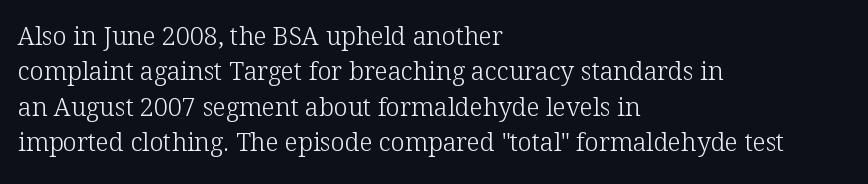
The image shows 25 px text type, upright; set left-aligned, normal line spacing (1.42x), normal letter spacing, not underlined.
